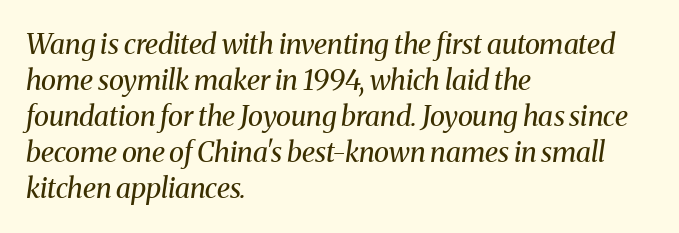
Q: Is the text bold? A: No.
Q: Is the text italic (slanted)? A: Yes, it leans right by about 8 degrees.
Q: Is the typeface a serif or a sans-serif typeface? A: Serif.
Q: Is the text underlined? A: No.
Q: How is the paragraph aligned? A: Left-aligned.
Q: Is the spacing between letters normal or unusually wide? A: Normal.
Q: Is the spacing between lines tight, normal or loose? A: Normal.
Q: Width (condensed, normal, or wide)? A: Normal.
Q: Stroke contrast? A: Medium.
Q: x-height? A: Medium.
Q: Monospaced? A: No.
